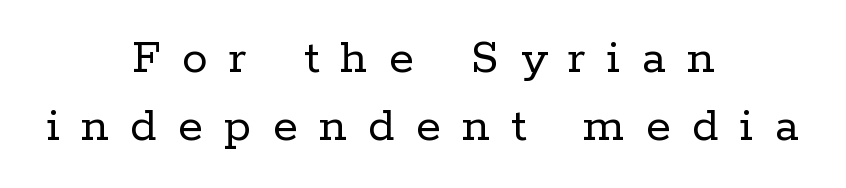
The image shows 51 px regular-weight serif type, upright; set centered, normal line spacing (1.34x), unusually wide letter spacing (+0.42 em), not underlined; low stroke contrast and a medium x-height.
